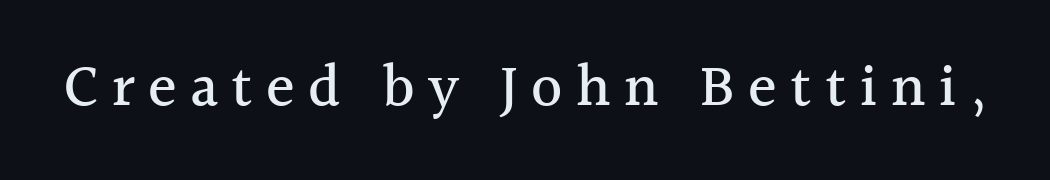
The image shows 60 px serif type, upright; set unusually wide letter spacing (+0.22 em), not underlined; a medium x-height.
